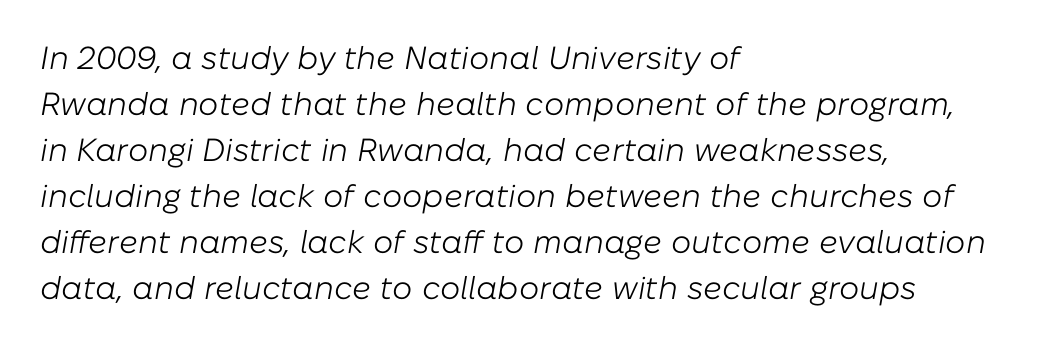
The image shows 32 px light type, italic (leaning right); set left-aligned, normal line spacing (1.44x), normal letter spacing, not underlined; low stroke contrast and a medium x-height.
